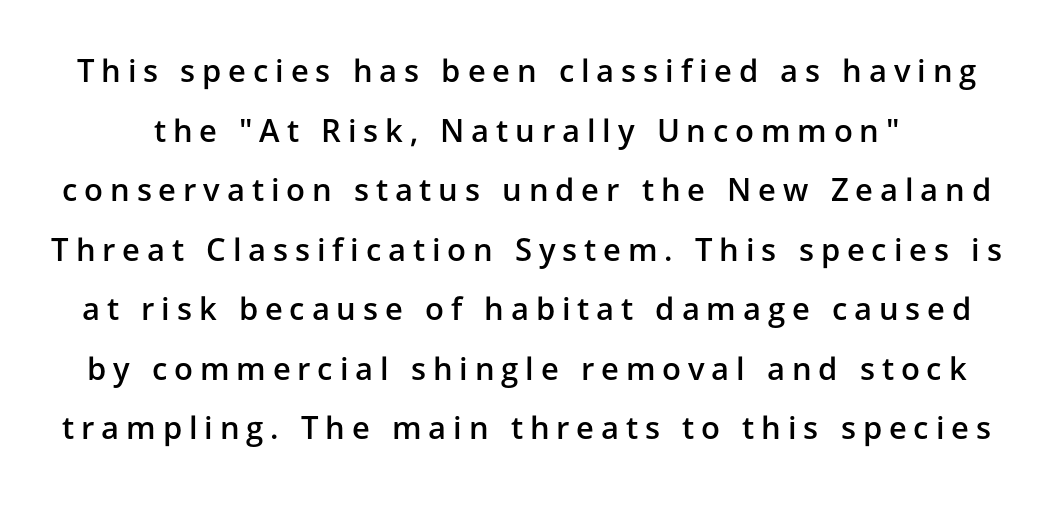
Q: Is the text bold? A: Semi-bold.
Q: Is the text italic (slanted)? A: No, it is upright.
Q: Is the typeface a serif or a sans-serif typeface? A: Sans-serif.
Q: Is the text underlined? A: No.
Q: Is the spacing between letters normal or unusually wide? A: Unusually wide.
Q: Is the spacing between lines tight, normal or loose? A: Loose.
Q: Width (condensed, normal, or wide)? A: Normal.
Q: Stroke contrast? A: Low.
Q: x-height? A: Medium.
Q: Monospaced? A: No.
